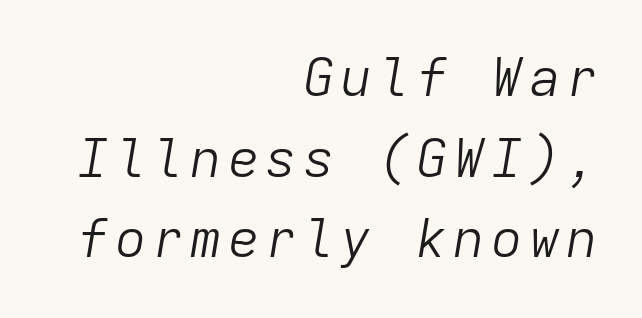
{"italic": "yes", "lean": "right", "slant_degrees": 9, "bold": "no", "weight": "light", "width": "normal", "stroke_contrast": "low", "x_height": "medium", "monospaced": "yes", "underline": "no", "align": "right", "line_spacing": "normal", "line_spacing_ratio": 1.52, "glyph_px": 53}
